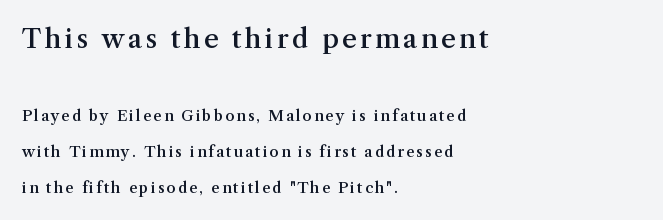
In terms of weight, the rendering is demibold, just under bold. The lines in this sample share a left origin and differ only in where they stop. This is roman type, the default non-slanted kind. Students, observe: this is what heavily led, spacious text looks like. Underline: absent. Which chunk is bigger? The first one — the top block dwarfs the bottom.
